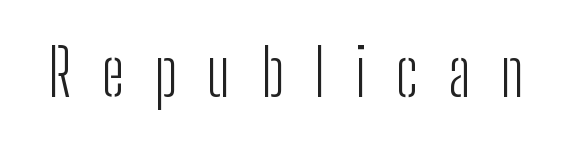
The image shows 65 px light, condensed sans-serif type, upright; set unusually wide letter spacing (+0.46 em), not underlined; low stroke contrast and a medium x-height.
